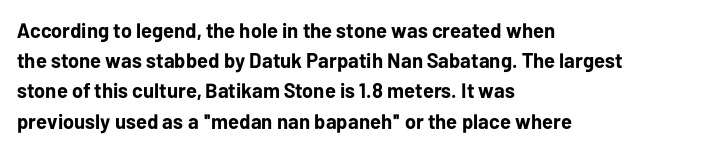
{"italic": "no", "bold": "yes", "underline": "no", "align": "left", "line_spacing": "normal", "line_spacing_ratio": 1.44, "letter_spacing": "normal", "letter_spacing_em": 0.0, "glyph_px": 21}
